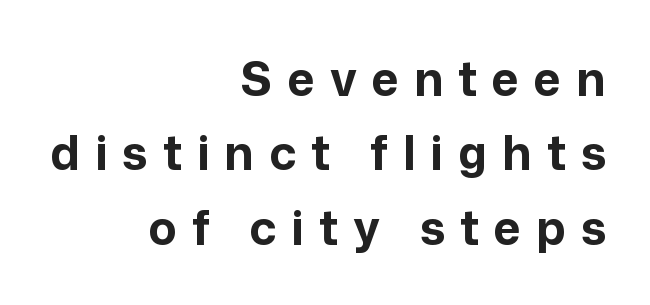
Q: Is the text bold? A: Yes.
Q: Is the text italic (slanted)? A: No, it is upright.
Q: Is the typeface a serif or a sans-serif typeface? A: Sans-serif.
Q: Is the text underlined? A: No.
Q: How is the paragraph aligned? A: Right-aligned.
Q: Is the spacing between letters normal or unusually wide? A: Unusually wide.
Q: Is the spacing between lines tight, normal or loose? A: Normal.
Q: Width (condensed, normal, or wide)? A: Normal.
Q: Stroke contrast? A: Low.
Q: x-height? A: Medium.
Q: Monospaced? A: No.
